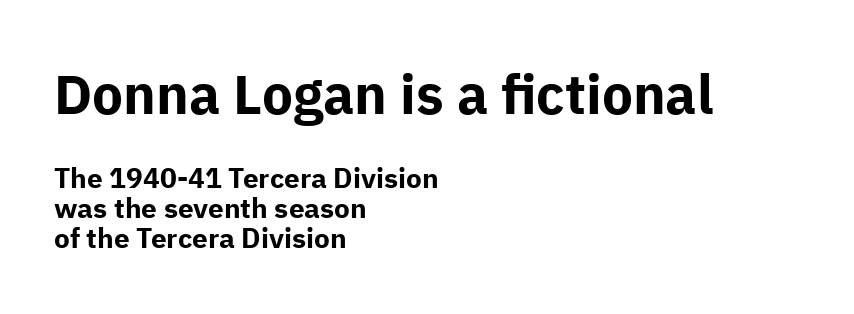
Q: Is the text bold? A: Yes.
Q: Is the text italic (slanted)? A: No, it is upright.
Q: Is the typeface a serif or a sans-serif typeface? A: Sans-serif.
Q: Is the text underlined? A: No.
Q: How is the paragraph aligned? A: Left-aligned.
Q: Is the spacing between letters normal or unusually wide? A: Normal.
Q: Is the spacing between lines tight, normal or loose? A: Tight.
Q: Which block of text is set in a larger size, the first (top) or the second (bottom)? A: The first (top) one.
Q: Width (condensed, normal, or wide)? A: Normal.
Q: Stroke contrast? A: Low.
Q: x-height? A: Medium.
Q: Monospaced? A: No.
